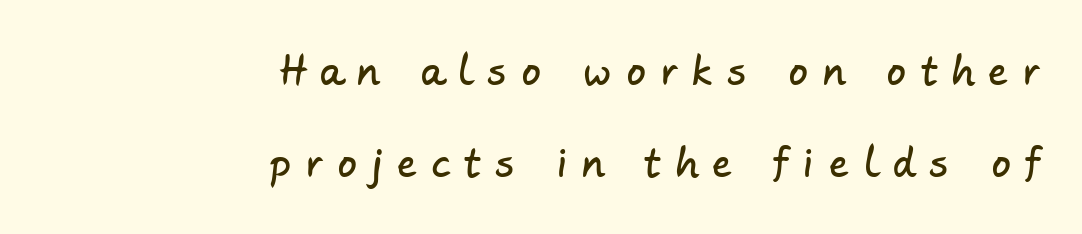
Compared with typical paragraphs, the rows here are farther apart. The letters advance in unequal steps, a hallmark of proportional type. Observe the absence of serifs on each vertical stroke in this sample. Spacing between characters has been opened up far beyond the box default. The setting favours the right margin, as signatures and pull-quotes sometimes do. A bare baseline throughout the passage.
